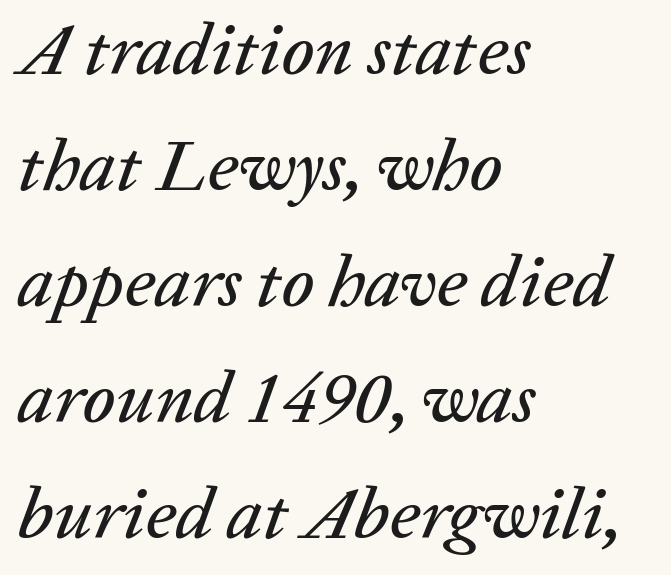
The image shows 73 px text type, italic (leaning right); set left-aligned, normal line spacing (1.59x), normal letter spacing, not underlined; low stroke contrast and a medium x-height.
